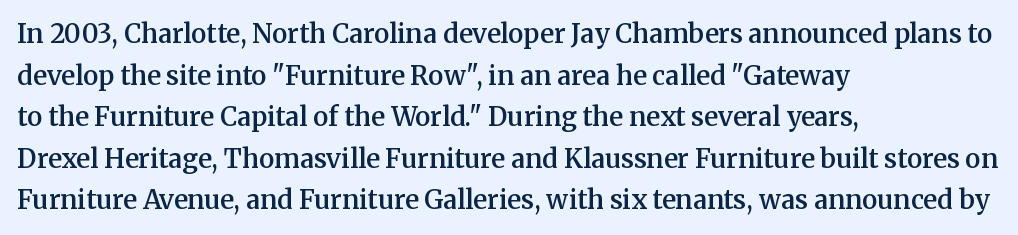
The image shows 26 px text type, upright; set left-aligned, normal line spacing (1.6x), normal letter spacing, not underlined.
